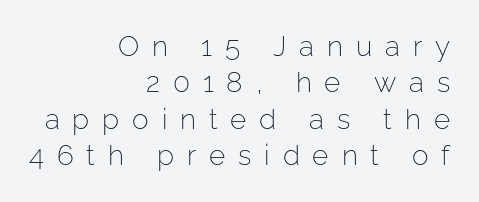
{"serif": "no", "italic": "no", "bold": "no", "weight": "light", "width": "normal", "stroke_contrast": "low", "x_height": "medium", "monospaced": "no", "underline": "no", "align": "right", "line_spacing": "normal", "line_spacing_ratio": 1.3, "letter_spacing": "wide", "letter_spacing_em": 0.46, "glyph_px": 28}
